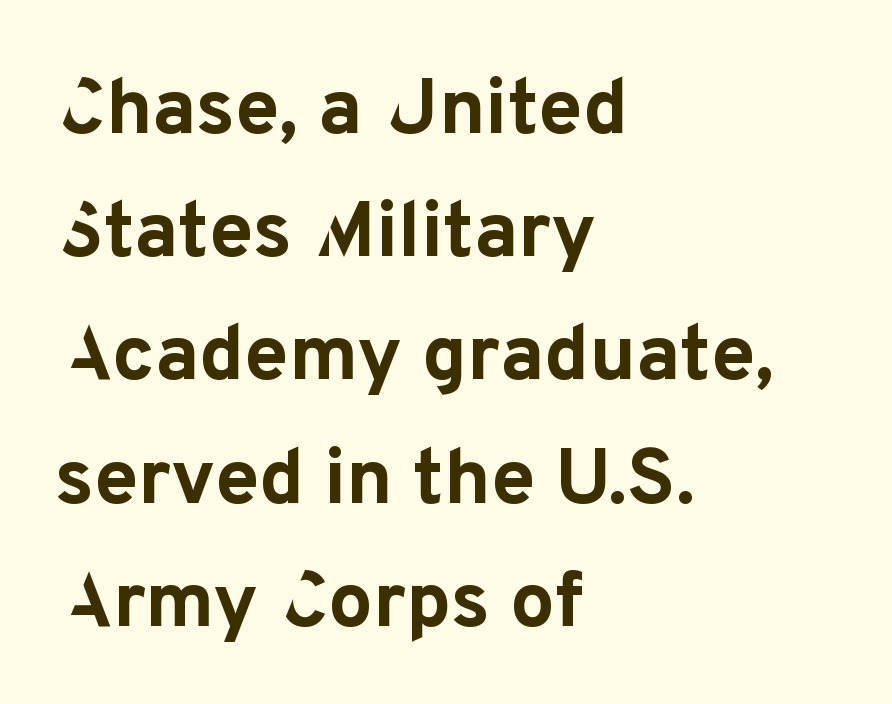
Type style note: lacks serifs. In CSS terms this would be text-align: left. Between one letter and the next there's only the usual sliver of space. Check the space under the baseline: it is left empty. You could not count columns in this text — the font is proportionally spaced.
